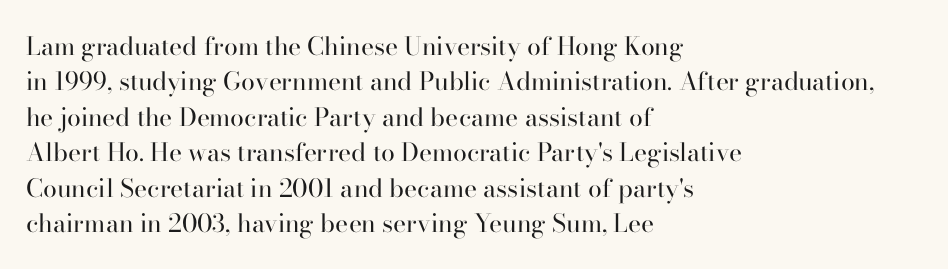
Q: Is the text bold? A: No.
Q: Is the text italic (slanted)? A: No, it is upright.
Q: Is the text underlined? A: No.
Q: How is the paragraph aligned? A: Left-aligned.
Q: Is the spacing between letters normal or unusually wide? A: Normal.
Q: Is the spacing between lines tight, normal or loose? A: Normal.
